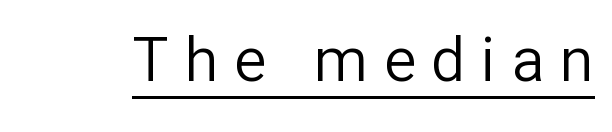
Q: Is the text bold? A: No.
Q: Is the text italic (slanted)? A: No, it is upright.
Q: Is the typeface a serif or a sans-serif typeface? A: Sans-serif.
Q: Is the text underlined? A: Yes.
Q: Is the spacing between letters normal or unusually wide? A: Unusually wide.
Q: Width (condensed, normal, or wide)? A: Normal.
Q: Stroke contrast? A: Low.
Q: x-height? A: Medium.
Q: Monospaced? A: No.
